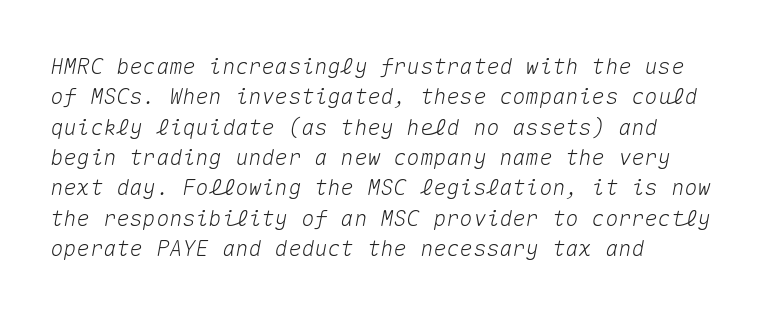
The foot of each line stays bare and open. What stands out about the letter spacing? Nothing — it is the standard amount. The rendering uses a moderate line-height, typical for paragraphs. Line beginnings align vertically; line endings do not.
